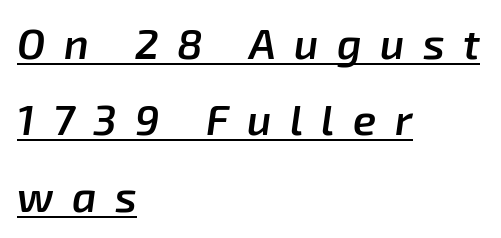
Display-style spreading of the glyphs; the letterfit is very open. The ragged edge is on the right, which tells us the setting is flush left. Students, observe the line beneath the letters — that is underlining. Observe the lean: these are italic letterforms.
